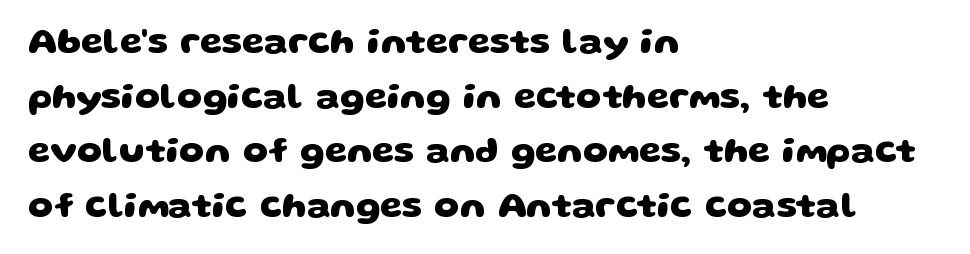
The image shows 36 px heavy, wide sans-serif type; set left-aligned, normal line spacing (1.52x), normal letter spacing, not underlined; low stroke contrast and a large x-height.
